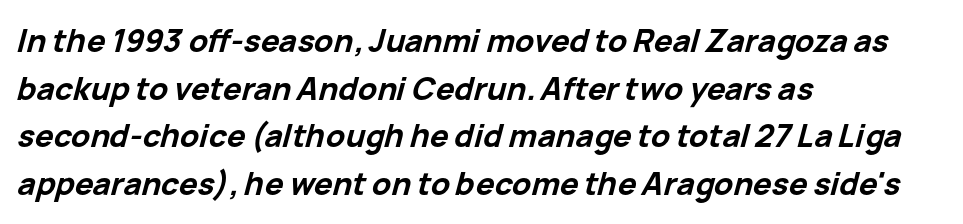
The image shows 31 px bold type, italic (leaning right); set left-aligned, normal line spacing (1.54x), normal letter spacing, not underlined; low stroke contrast and a medium x-height.
